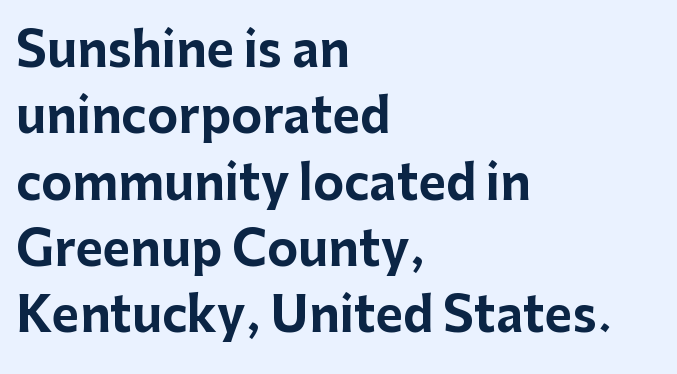
Typographically, this falls in the sans-serif category. A clean baseline with only descenders dipping below it. Reading down the column, the eye jumps a familiar distance to each next line. The text block is weighted toward the left margin, trailing off unevenly rightward.
